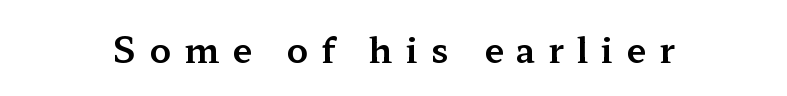
The image shows 35 px wide serif type, upright; set unusually wide letter spacing (+0.37 em), not underlined; medium stroke contrast and a medium x-height.
